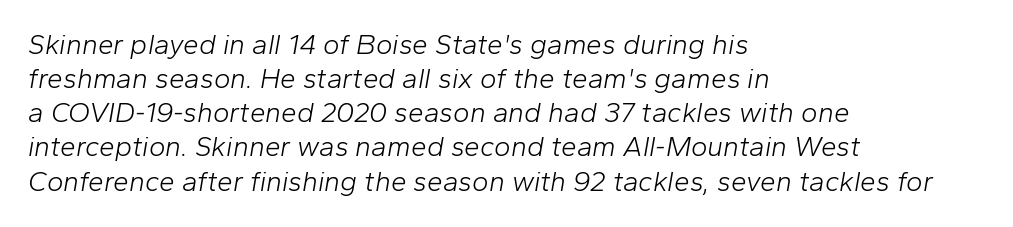
Q: Is the text bold? A: No.
Q: Is the text italic (slanted)? A: Yes, it leans right by about 10 degrees.
Q: Is the text underlined? A: No.
Q: How is the paragraph aligned? A: Left-aligned.
Q: Is the spacing between letters normal or unusually wide? A: Normal.
Q: Width (condensed, normal, or wide)? A: Normal.
Q: Stroke contrast? A: Low.
Q: x-height? A: Medium.
Q: Monospaced? A: No.
